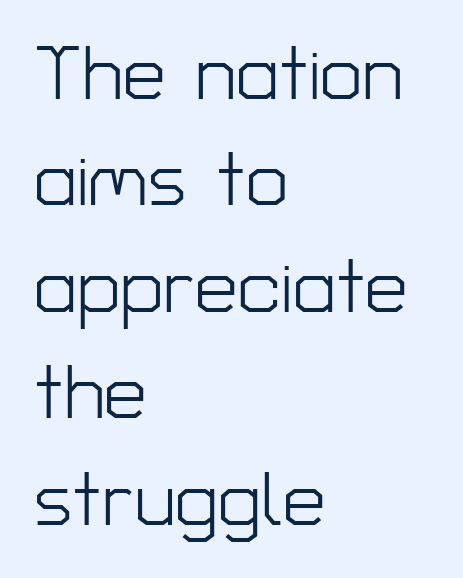
The image shows 76 px light sans-serif type, upright; set left-aligned, normal line spacing (1.4x), normal letter spacing, not underlined; low stroke contrast and a medium x-height.
